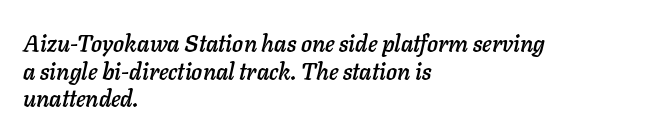
{"italic": "yes", "lean": "right", "slant_degrees": 11, "underline": "no", "align": "left", "line_spacing_ratio": 1.2, "letter_spacing": "normal", "letter_spacing_em": 0.0, "glyph_px": 23}
